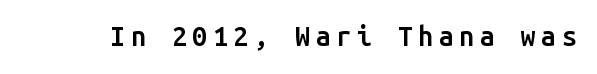
{"italic": "no", "bold": "semi", "underline": "no", "letter_spacing": "wide", "letter_spacing_em": 0.2, "glyph_px": 27}
